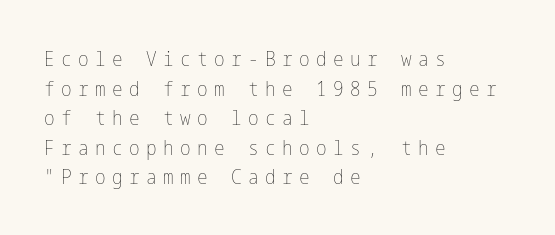
Does the leading feel generous? No, just average. Vertical strokes here are truly vertical. The weight tops out at a normal text grade. Rule under the text: the space is simply empty. The lines in this sample share a left origin and differ only in where they stop. Compared with typical body copy, the letter spacing here is much looser.
